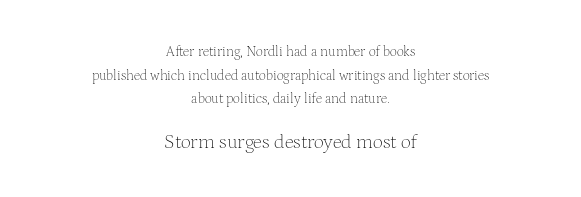
The image shows 20 px text type, upright; set centered, normal line spacing (1.68x), normal letter spacing, not underlined; the second (bottom) block is 1.43x larger.
